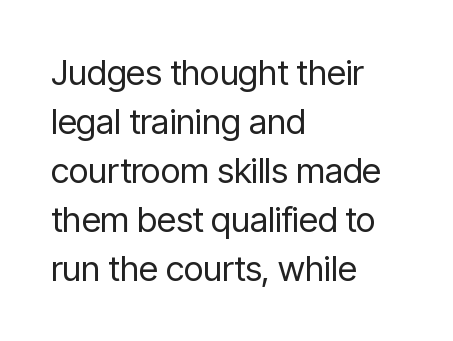
The image shows 35 px regular-weight, condensed sans-serif type, upright; set left-aligned, normal line spacing (1.4x), normal letter spacing, not underlined; low stroke contrast and a medium x-height.
